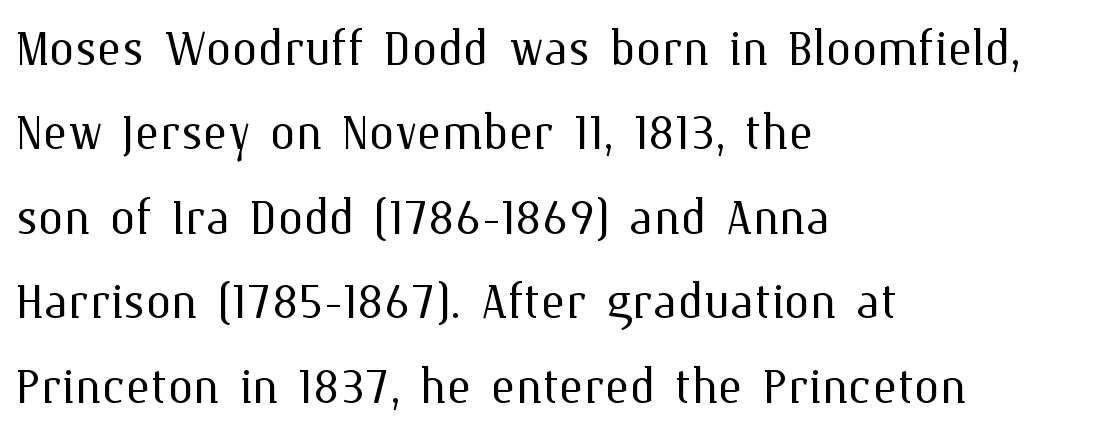
Each new line begins a customary step beneath the previous one. These lines are rendered in a variable-pitch font. Glance below the letters and you will spot only blank space. These lines are set flush left with a ragged right edge.
